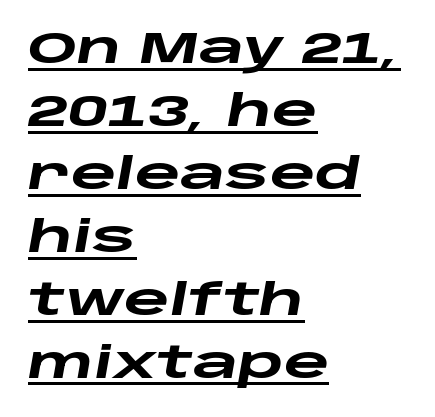
On the weight axis this lands at bold, roughly 700. This sample has the flowing, uneven cadence of proportional lettering. This sample is left-justified, so line endings fall wherever the words run out. Has an underline been added? It has. The text carries the slant typical of an italic or oblique font.
